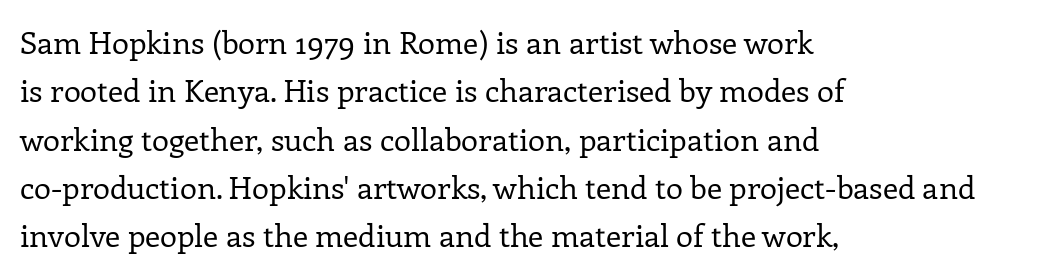
Q: Is the text bold? A: No.
Q: Is the text italic (slanted)? A: No, it is upright.
Q: Is the typeface a serif or a sans-serif typeface? A: Serif.
Q: Is the text underlined? A: No.
Q: How is the paragraph aligned? A: Left-aligned.
Q: Is the spacing between letters normal or unusually wide? A: Normal.
Q: Is the spacing between lines tight, normal or loose? A: Normal.
Q: Width (condensed, normal, or wide)? A: Normal.
Q: Stroke contrast? A: Low.
Q: x-height? A: Medium.
Q: Monospaced? A: No.
